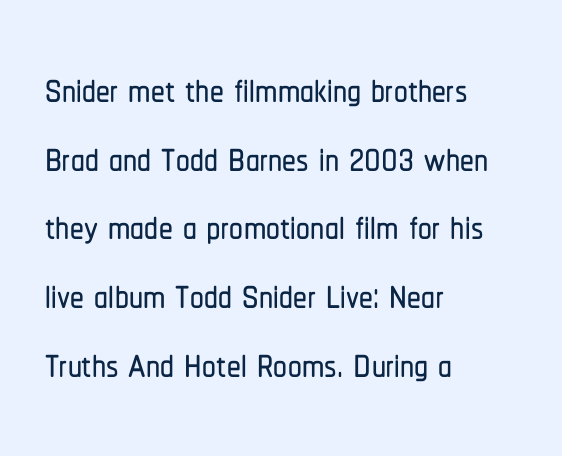
Q: Is the text italic (slanted)? A: No, it is upright.
Q: Is the typeface a serif or a sans-serif typeface? A: Sans-serif.
Q: Is the text underlined? A: No.
Q: How is the paragraph aligned? A: Left-aligned.
Q: Is the spacing between letters normal or unusually wide? A: Normal.
Q: Is the spacing between lines tight, normal or loose? A: Normal.
Q: Width (condensed, normal, or wide)? A: Condensed.
Q: Stroke contrast? A: Low.
Q: x-height? A: Medium.
Q: Monospaced? A: No.
